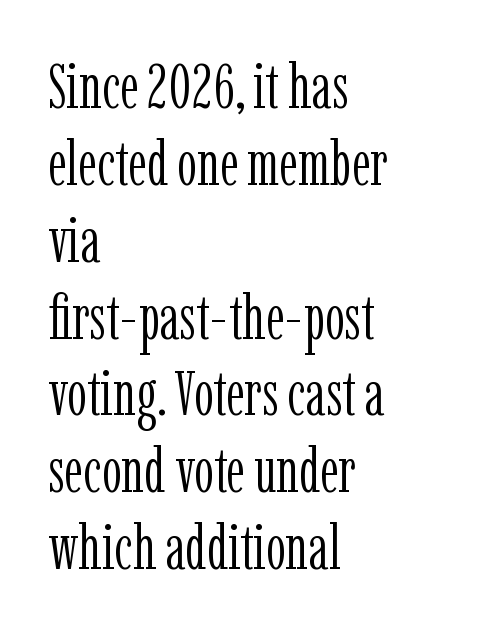
Q: Is the text bold? A: No.
Q: Is the text italic (slanted)? A: No, it is upright.
Q: Is the typeface a serif or a sans-serif typeface? A: Serif.
Q: Is the text underlined? A: No.
Q: How is the paragraph aligned? A: Left-aligned.
Q: Is the spacing between letters normal or unusually wide? A: Normal.
Q: Width (condensed, normal, or wide)? A: Condensed.
Q: Stroke contrast? A: Low.
Q: x-height? A: Medium.
Q: Monospaced? A: No.
